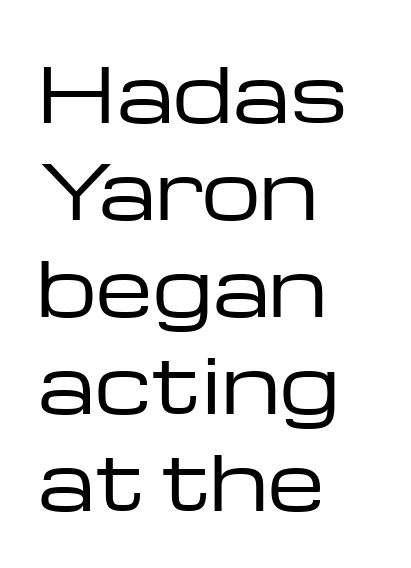
{"serif": "no", "italic": "no", "bold": "no", "weight": "regular", "width": "wide", "stroke_contrast": "low", "x_height": "medium", "monospaced": "no", "underline": "no", "align": "left", "line_spacing": "normal", "line_spacing_ratio": 1.31, "letter_spacing": "normal", "letter_spacing_em": 0.0, "glyph_px": 74}
